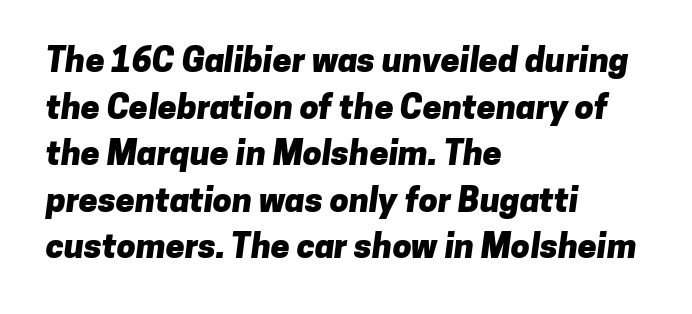
The image shows 34 px heavy sans-serif type; set left-aligned, normal line spacing (1.37x), normal letter spacing, not underlined; low stroke contrast and a medium x-height.
